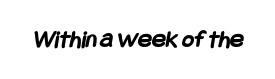
{"bold": "yes", "underline": "no", "letter_spacing": "normal", "letter_spacing_em": 0.0, "glyph_px": 26}
